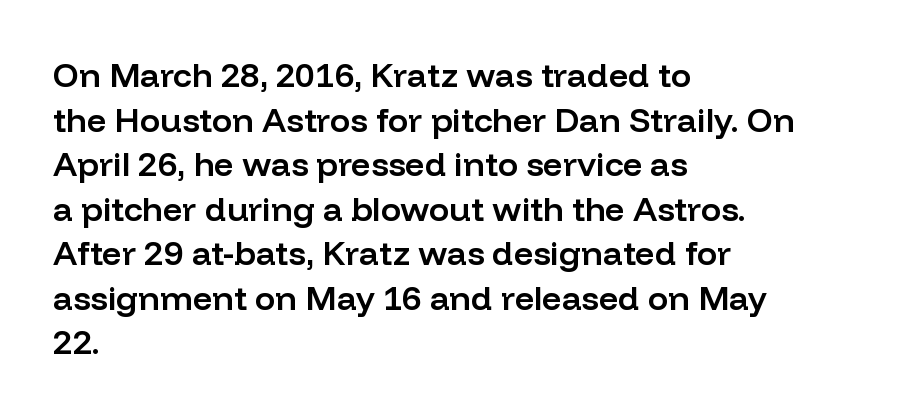
The image shows 34 px semibold sans-serif type, upright; set left-aligned, normal line spacing (1.31x), normal letter spacing, not underlined; low stroke contrast and a medium x-height.
